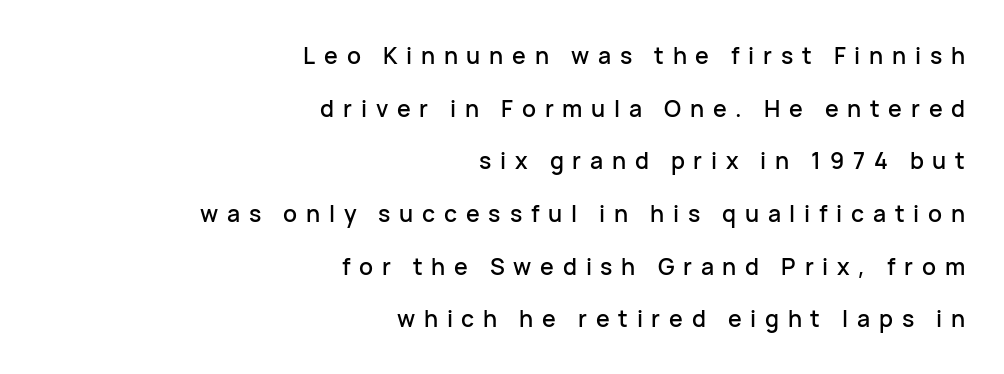
Posture: upright roman. The passage is arranged like a letterhead date or caption credit — flush right. Underline: absent. Vertically, the passage feels expansive, rows floating well apart.
